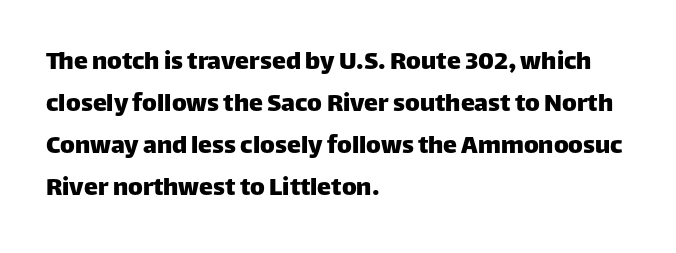
{"serif": "no", "italic": "no", "width": "normal", "stroke_contrast": "low", "x_height": "large", "monospaced": "no", "underline": "no", "align": "left", "line_spacing": "normal", "line_spacing_ratio": 1.5, "letter_spacing": "normal", "letter_spacing_em": 0.0, "glyph_px": 28}
